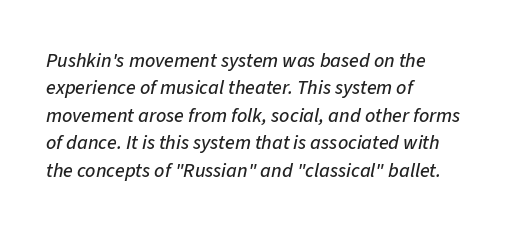
Q: Is the text italic (slanted)? A: Yes, it leans right by about 11 degrees.
Q: Is the text underlined? A: No.
Q: How is the paragraph aligned? A: Left-aligned.
Q: Is the spacing between letters normal or unusually wide? A: Normal.
Q: Is the spacing between lines tight, normal or loose? A: Normal.
